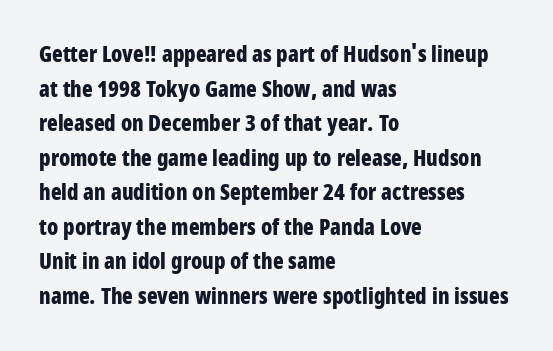
This sample uses an upright cut, with every glyph sitting square on the baseline. Whoever set this chose a conventional vertical rhythm. Students, note that the glyphs here touch the page at normal intervals. Strokes here are thick enough to call this a true bold.
